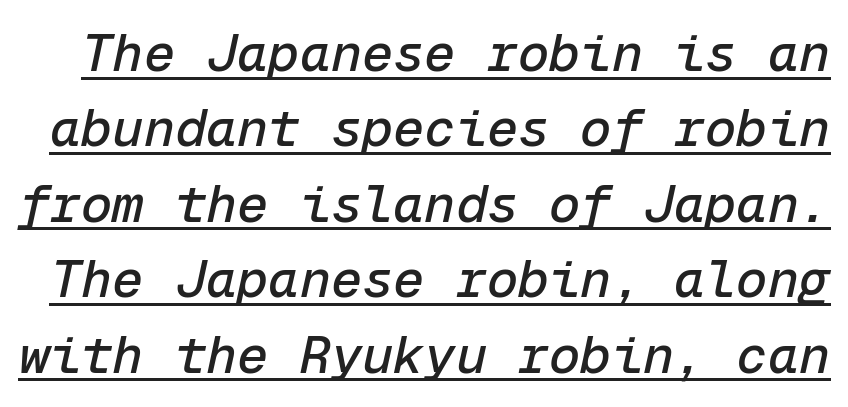
Q: Is the text italic (slanted)? A: Yes, it leans right by about 12 degrees.
Q: Is the text underlined? A: Yes.
Q: Is the spacing between letters normal or unusually wide? A: Normal.
Q: Is the spacing between lines tight, normal or loose? A: Normal.
Q: Width (condensed, normal, or wide)? A: Normal.
Q: Stroke contrast? A: Low.
Q: x-height? A: Medium.
Q: Monospaced? A: Yes.
